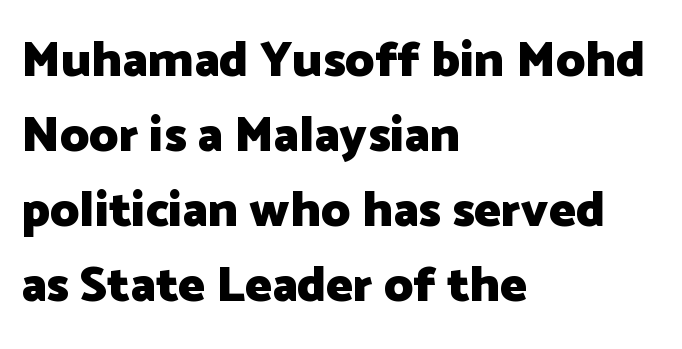
{"serif": "no", "italic": "no", "bold": "yes", "weight": "heavy", "width": "normal", "stroke_contrast": "low", "x_height": "medium", "monospaced": "no", "underline": "no", "align": "left", "line_spacing": "normal", "line_spacing_ratio": 1.5, "letter_spacing": "normal", "letter_spacing_em": 0.0, "glyph_px": 50}
